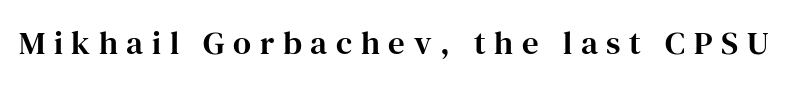
{"serif": "yes", "italic": "no", "width": "normal", "stroke_contrast": "high", "x_height": "medium", "monospaced": "no", "underline": "no", "letter_spacing": "wide", "letter_spacing_em": 0.26, "glyph_px": 33}
